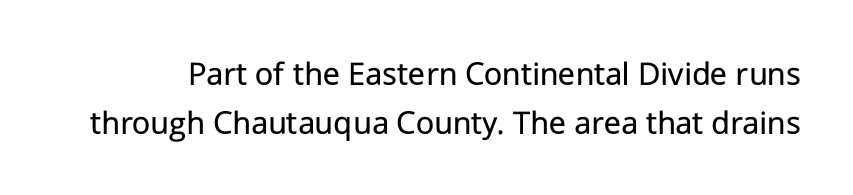
Q: Is the text bold? A: No.
Q: Is the text italic (slanted)? A: No, it is upright.
Q: Is the typeface a serif or a sans-serif typeface? A: Sans-serif.
Q: Is the text underlined? A: No.
Q: Is the spacing between letters normal or unusually wide? A: Normal.
Q: Is the spacing between lines tight, normal or loose? A: Normal.
Q: Width (condensed, normal, or wide)? A: Normal.
Q: Stroke contrast? A: Low.
Q: x-height? A: Medium.
Q: Monospaced? A: No.
